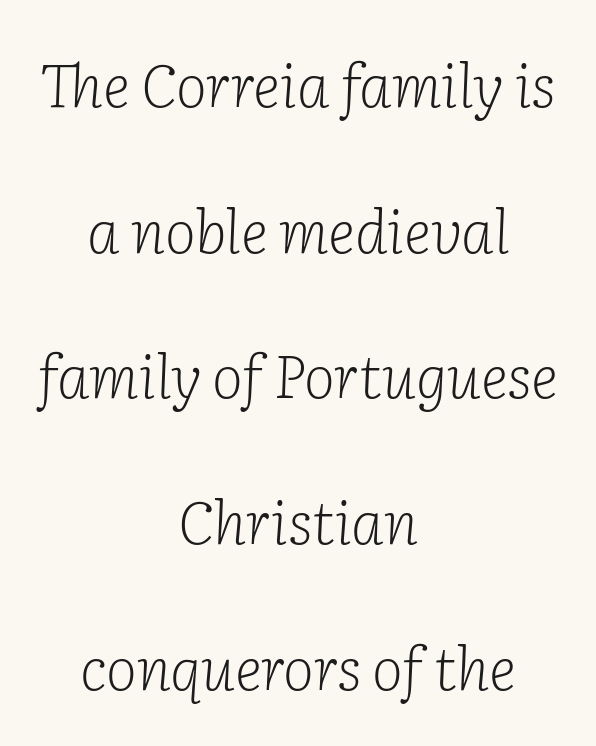
These lines keep a tight, regular rhythm from letter to letter. The passage is arranged like a title page — every line centered. Unbolded letterforms with no extra heft. Does the lettering tilt? It does — this is italic.
